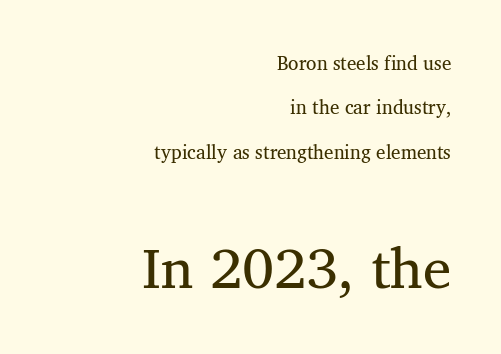
Q: Is the text italic (slanted)? A: No, it is upright.
Q: Is the typeface a serif or a sans-serif typeface? A: Serif.
Q: Is the text underlined? A: No.
Q: How is the paragraph aligned? A: Right-aligned.
Q: Is the spacing between letters normal or unusually wide? A: Normal.
Q: Is the spacing between lines tight, normal or loose? A: Loose.
Q: Which block of text is set in a larger size, the first (top) or the second (bottom)? A: The second (bottom) one.
Q: Width (condensed, normal, or wide)? A: Normal.
Q: Stroke contrast? A: Medium.
Q: x-height? A: Medium.
Q: Monospaced? A: No.
